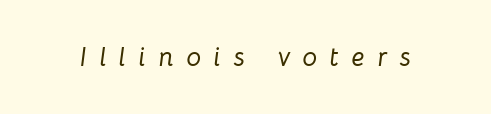
The zone under the glyphs is completely vacant. What stands out about the letter spacing? Its width — letters are far apart. Notice how the stems are inclined rather than vertical — that's the hallmark of italics.
